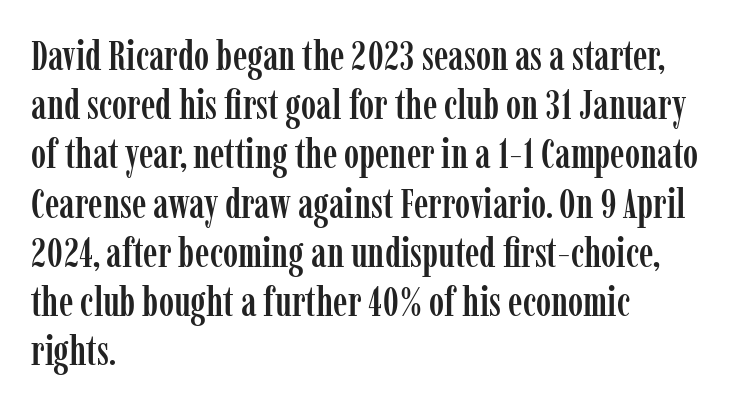
You could not count columns in this text — the font is proportionally spaced. Posture: vertical. Layout note: lines flush left. These lines are composed in type with serifs. Tracking value appears to be zero — textbook default spacing.
